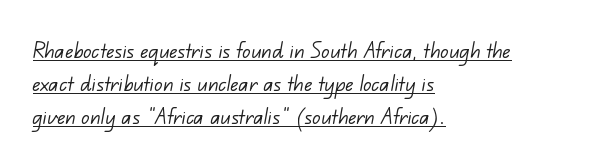
Stems and bowls with no extra thickness — not bold. A classic flush-left, rag-right setting is used for this passage. The rendered words wear a rule along their underside. Does the leading feel generous? No, just average.
